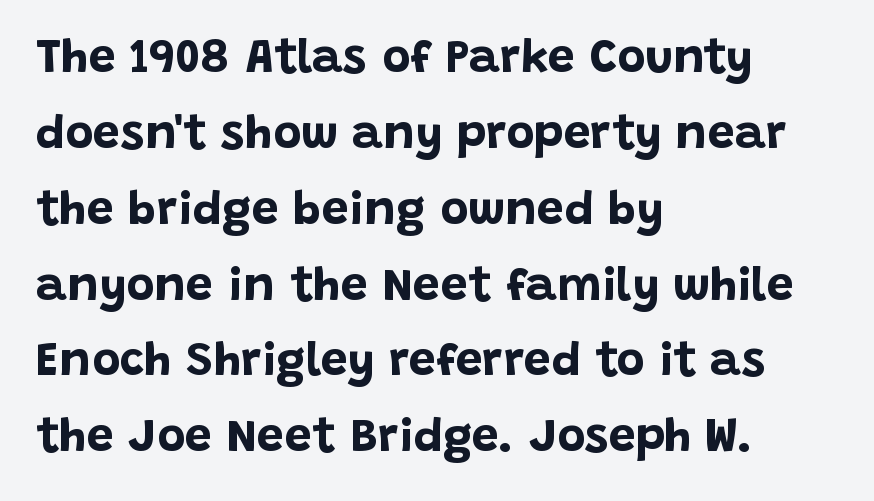
{"serif": "no", "italic": "no", "bold": "yes", "weight": "bold", "width": "normal", "stroke_contrast": "low", "x_height": "large", "monospaced": "no", "underline": "no", "align": "left", "line_spacing": "normal", "line_spacing_ratio": 1.58, "letter_spacing": "normal", "letter_spacing_em": 0.0, "glyph_px": 48}
